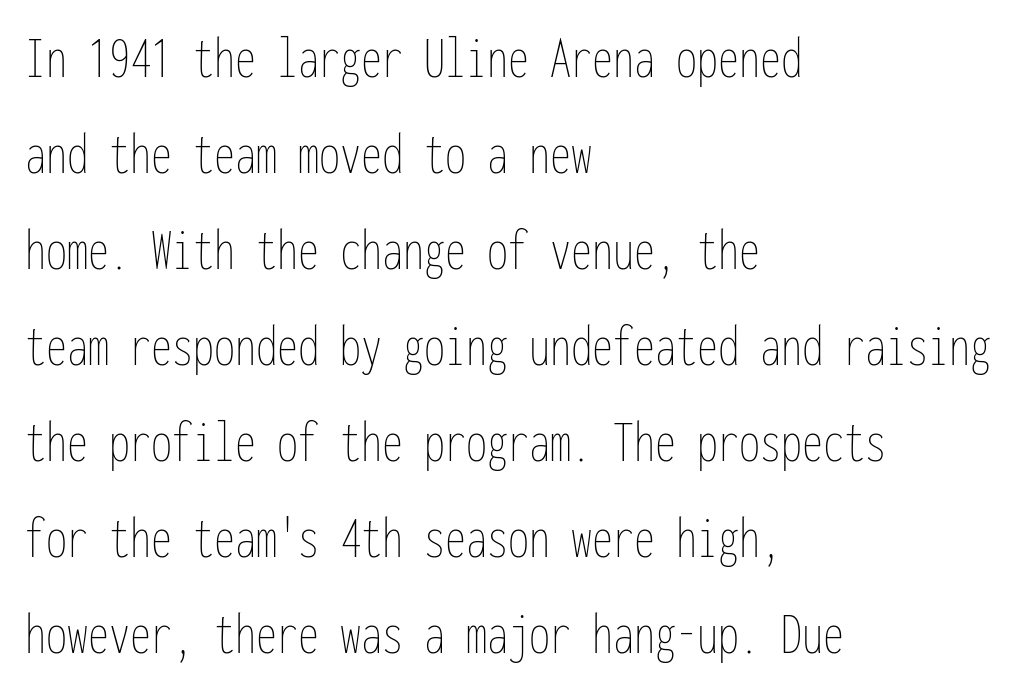
{"italic": "no", "bold": "no", "weight": "thin", "width": "condensed", "stroke_contrast": "low", "x_height": "medium", "monospaced": "yes", "underline": "no", "align": "left", "line_spacing": "normal", "line_spacing_ratio": 1.6, "letter_spacing": "normal", "letter_spacing_em": 0.0, "glyph_px": 60}
